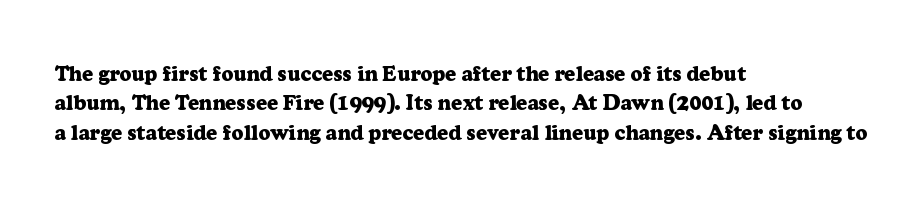
The image shows 21 px bold type, upright; set left-aligned, normal line spacing (1.4x), normal letter spacing, not underlined.
